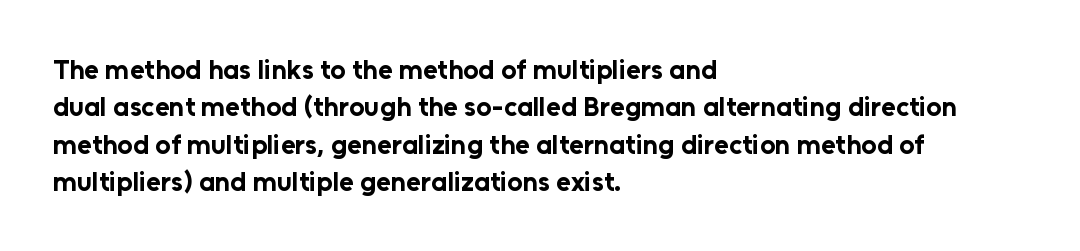
{"italic": "no", "bold": "yes", "underline": "no", "align": "left", "line_spacing": "normal", "line_spacing_ratio": 1.38, "letter_spacing": "normal", "letter_spacing_em": 0.0, "glyph_px": 27}
